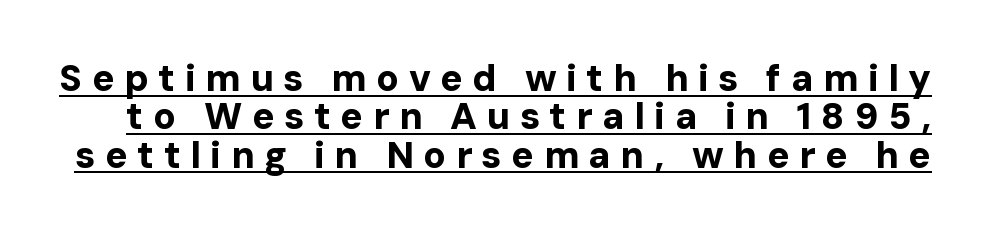
What kind of face is this? One without serifs — a sans. What weight is shown? A full bold with thick strokes. Every stem runs plumb, perpendicular to the baseline. The letters are spread apart with noticeably loose tracking.
